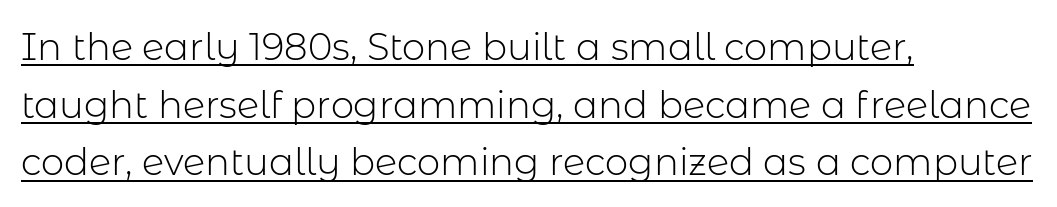
The letters stand upright; this is a roman face. Each line of the rendering has a horizontal stroke beneath the glyphs. Stem width sits at or under what a default text font uses. These lines keep a tight, regular rhythm from letter to letter. Line starts are locked; line ends wander. Does the leading feel generous? No, just average.
